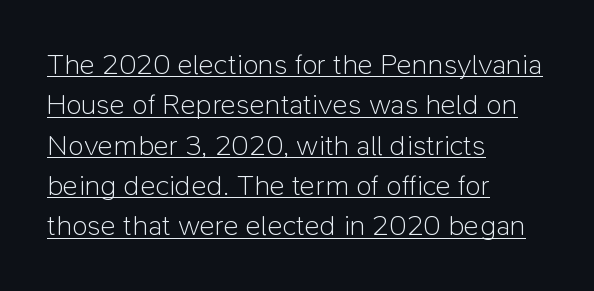
The image shows 29 px light sans-serif type, upright; set left-aligned, normal line spacing (1.39x), normal letter spacing, underlined; low stroke contrast and a medium x-height.
